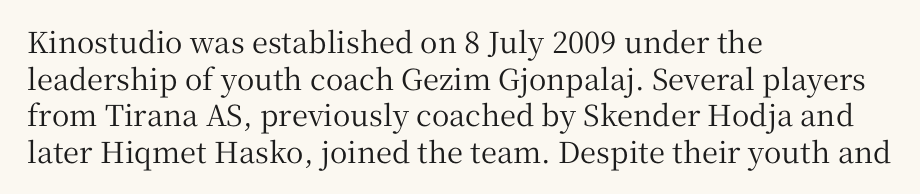
The image shows 29 px serif type, upright; set left-aligned, normal line spacing (1.26x), normal letter spacing, not underlined; medium stroke contrast and a medium x-height.
